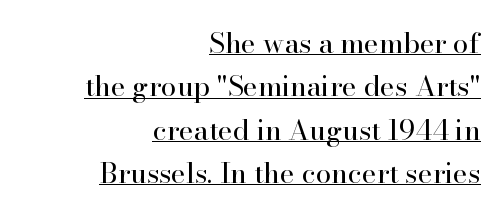
Q: Is the text bold? A: No.
Q: Is the text italic (slanted)? A: No, it is upright.
Q: Is the typeface a serif or a sans-serif typeface? A: Serif.
Q: Is the text underlined? A: Yes.
Q: How is the paragraph aligned? A: Right-aligned.
Q: Is the spacing between letters normal or unusually wide? A: Normal.
Q: Is the spacing between lines tight, normal or loose? A: Normal.
Q: Width (condensed, normal, or wide)? A: Normal.
Q: Stroke contrast? A: High.
Q: x-height? A: Small.
Q: Monospaced? A: No.
